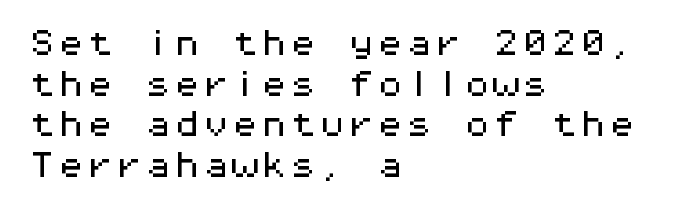
Looks like terminal output: every glyph gets an equal slot. Posture: upright roman. I'd call this a sans setting — the letters go barefoot. Rows of type keep a routine distance in the vertical direction.
